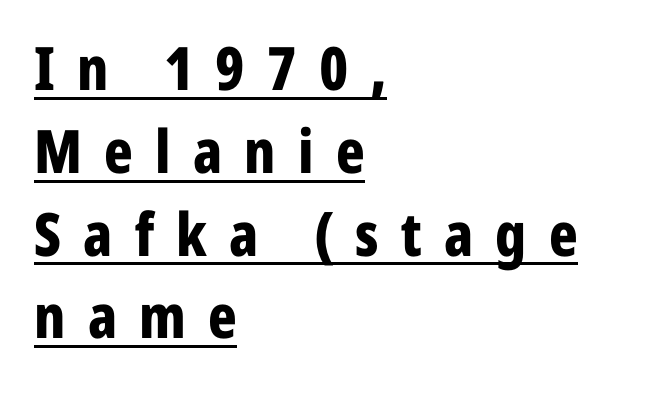
Q: Is the text bold? A: Yes.
Q: Is the text italic (slanted)? A: No, it is upright.
Q: Is the typeface a serif or a sans-serif typeface? A: Sans-serif.
Q: Is the text underlined? A: Yes.
Q: How is the paragraph aligned? A: Left-aligned.
Q: Is the spacing between letters normal or unusually wide? A: Unusually wide.
Q: Is the spacing between lines tight, normal or loose? A: Normal.
Q: Width (condensed, normal, or wide)? A: Condensed.
Q: Stroke contrast? A: Low.
Q: x-height? A: Medium.
Q: Monospaced? A: No.
